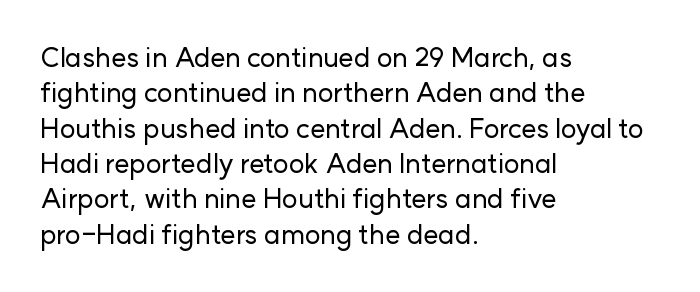
Q: Is the text italic (slanted)? A: No, it is upright.
Q: Is the text underlined? A: No.
Q: How is the paragraph aligned? A: Left-aligned.
Q: Is the spacing between letters normal or unusually wide? A: Normal.
Q: Is the spacing between lines tight, normal or loose? A: Normal.
